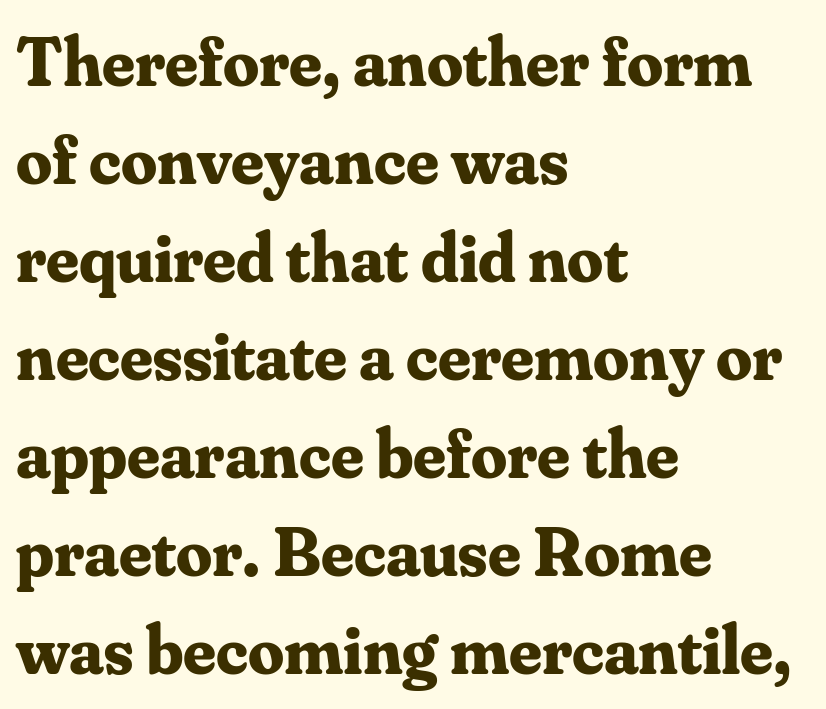
The image shows 71 px bold serif type, upright; set left-aligned, normal line spacing (1.38x), normal letter spacing, not underlined; medium stroke contrast and a small x-height.
